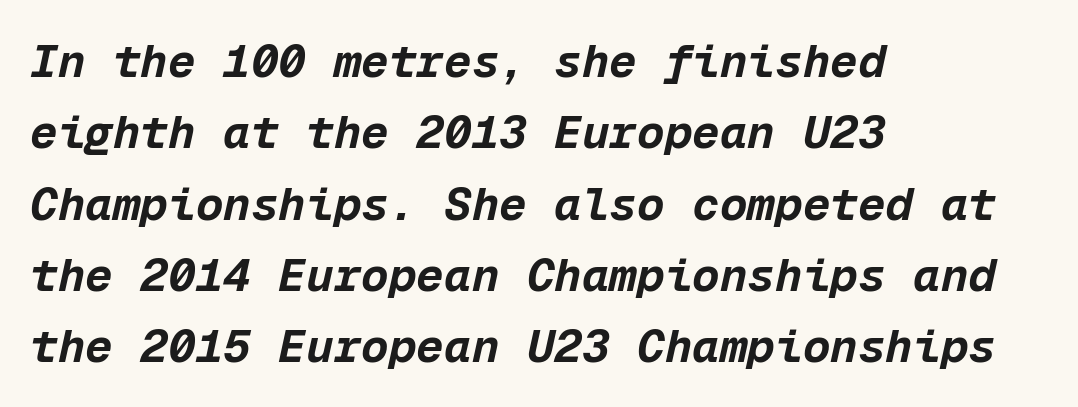
The image shows 46 px bold type, italic (leaning right), monospaced; set left-aligned, normal line spacing (1.55x), normal letter spacing, not underlined; low stroke contrast and a medium x-height.
